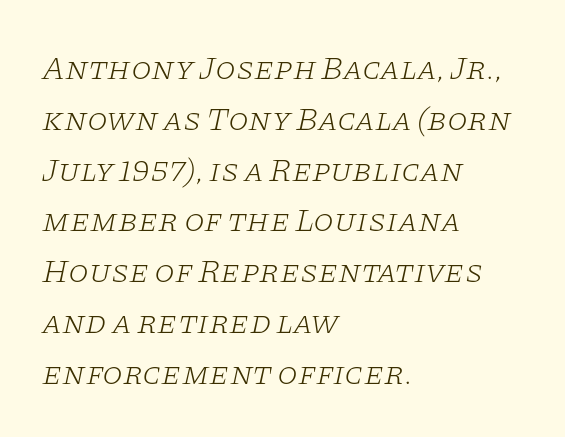
Q: Is the text bold? A: No.
Q: Is the text italic (slanted)? A: Yes, it leans right by about 11 degrees.
Q: Is the typeface a serif or a sans-serif typeface? A: Serif.
Q: Is the text underlined? A: No.
Q: How is the paragraph aligned? A: Left-aligned.
Q: Is the spacing between letters normal or unusually wide? A: Normal.
Q: Is the spacing between lines tight, normal or loose? A: Normal.
Q: Width (condensed, normal, or wide)? A: Wide.
Q: Stroke contrast? A: Low.
Q: x-height? A: Large.
Q: Monospaced? A: No.
